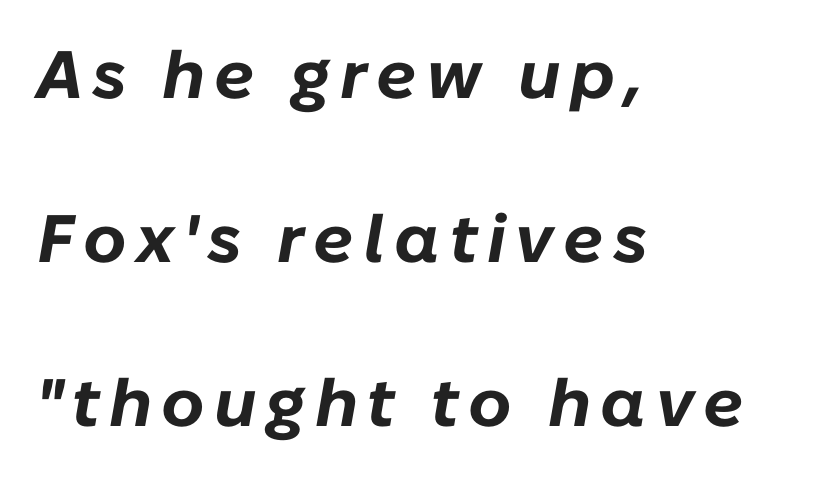
A full-strength bold gives these letters their thick strokes. The rendering anchors every line to the left-hand side. A typesetter would call this proportional, since set widths differ per character. The foot of each line stays bare and open. Italic? Definitely — the glyphs are oblique.
